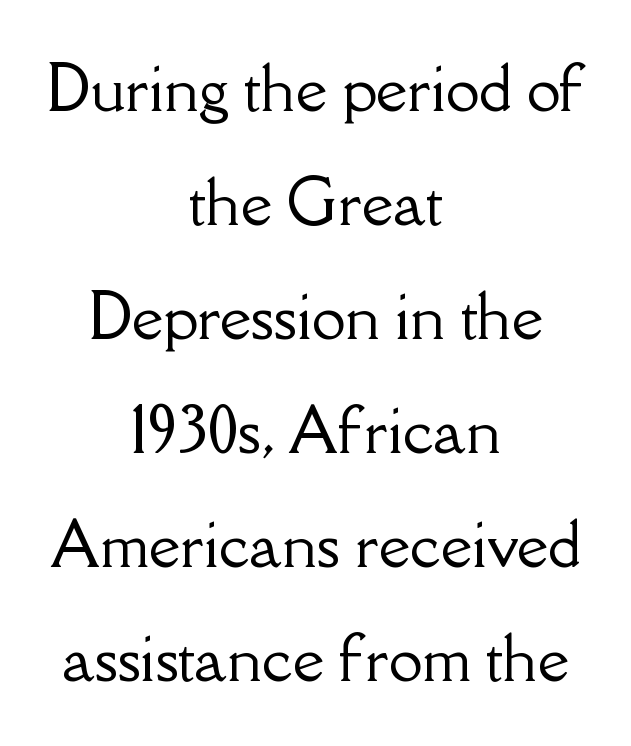
These lines are composed in type with serifs. The type is set solid horizontally, with unmodified tracking. Descenders hang freely into open space. The letters advance in unequal steps, a hallmark of proportional type. Layout note: lines centered.
